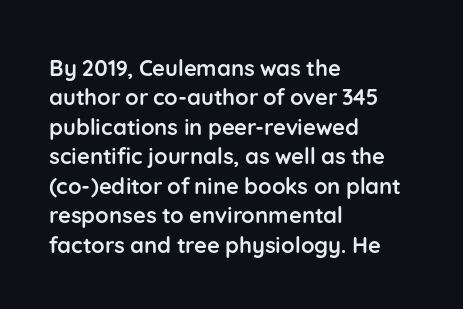
Q: Is the text bold? A: Yes.
Q: Is the text italic (slanted)? A: No, it is upright.
Q: Is the text underlined? A: No.
Q: How is the paragraph aligned? A: Left-aligned.
Q: Is the spacing between letters normal or unusually wide? A: Normal.
Q: Is the spacing between lines tight, normal or loose? A: Normal.
